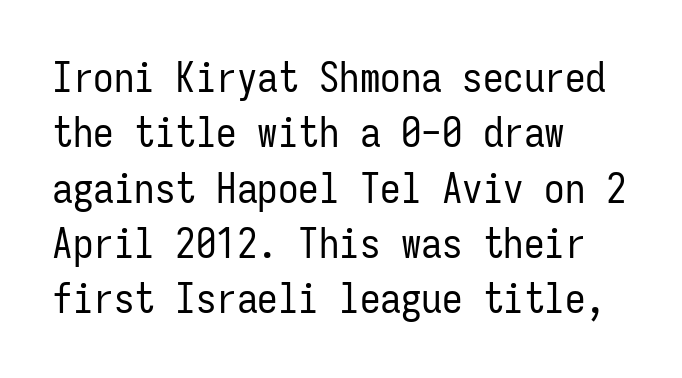
{"serif": "no", "italic": "no", "bold": "no", "weight": "regular", "width": "condensed", "stroke_contrast": "low", "x_height": "medium", "monospaced": "yes", "underline": "no", "align": "left", "line_spacing": "normal", "line_spacing_ratio": 1.35, "letter_spacing": "normal", "letter_spacing_em": 0.0, "glyph_px": 41}
